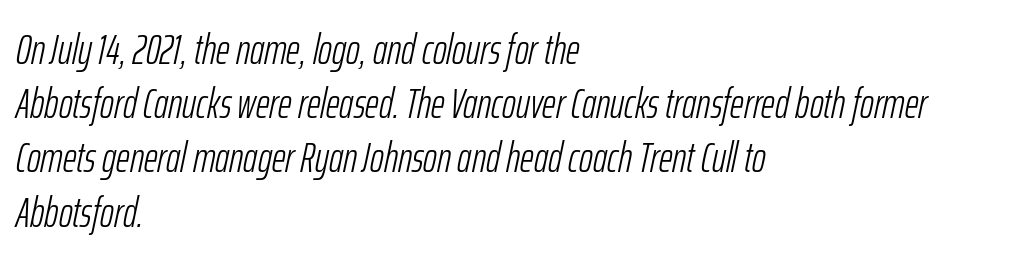
{"italic": "yes", "lean": "right", "slant_degrees": 12, "bold": "no", "weight": "light", "width": "condensed", "stroke_contrast": "low", "x_height": "medium", "monospaced": "no", "underline": "no", "align": "left", "line_spacing": "normal", "line_spacing_ratio": 1.29, "letter_spacing": "normal", "letter_spacing_em": 0.0, "glyph_px": 42}
